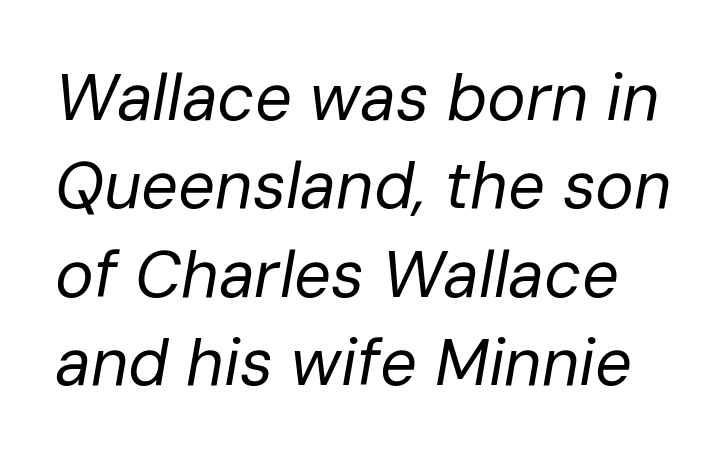
The image shows 65 px regular-weight type, italic (leaning right); set normal line spacing (1.36x), normal letter spacing, not underlined; low stroke contrast and a medium x-height.
